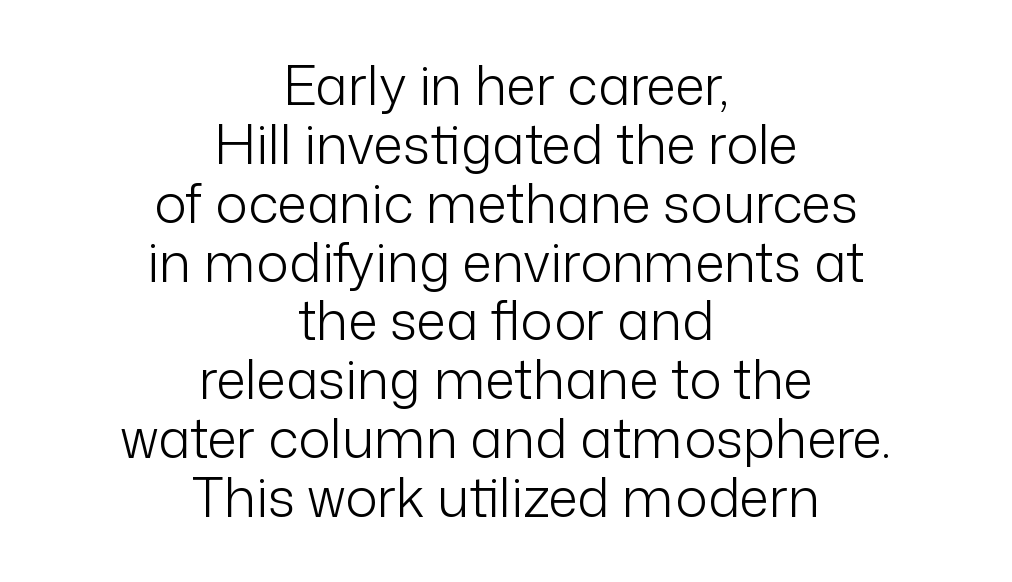
{"serif": "no", "italic": "no", "bold": "no", "weight": "light", "width": "normal", "stroke_contrast": "low", "x_height": "medium", "monospaced": "no", "underline": "no", "align": "center", "line_spacing": "tight", "line_spacing_ratio": 1.09, "letter_spacing": "normal", "letter_spacing_em": 0.0, "glyph_px": 54}
